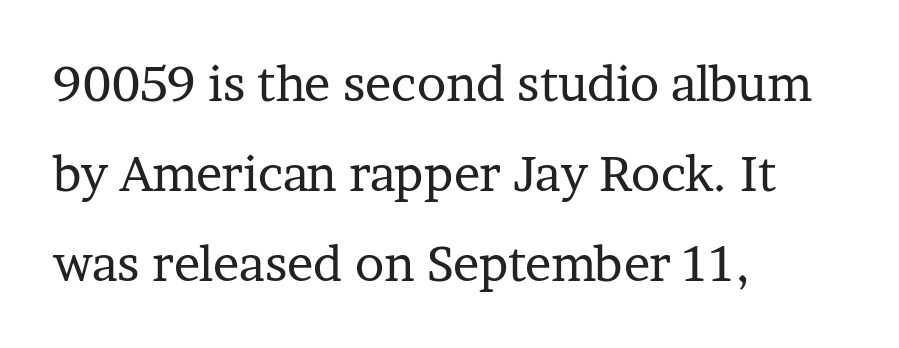
Here the designer chose a conventional face with non-uniform glyph widths. This is serif lettering, the kind often seen in printed books. The passage shown is not bold in any degree. Nothing unusual about the tracking: characters are spaced as the font intends. These lines were composed using upright roman letters.
